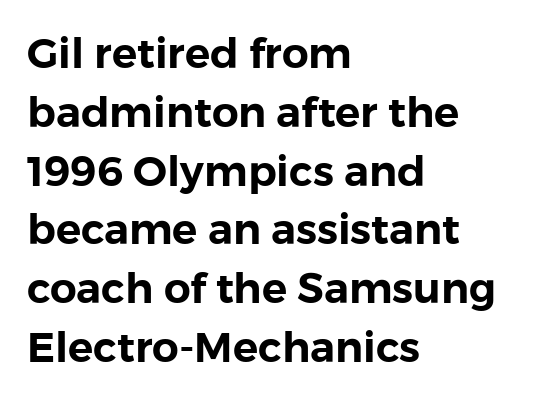
{"serif": "no", "italic": "no", "width": "normal", "stroke_contrast": "low", "x_height": "medium", "monospaced": "no", "underline": "no", "align": "left", "line_spacing": "normal", "line_spacing_ratio": 1.4, "letter_spacing": "normal", "letter_spacing_em": 0.0, "glyph_px": 42}
